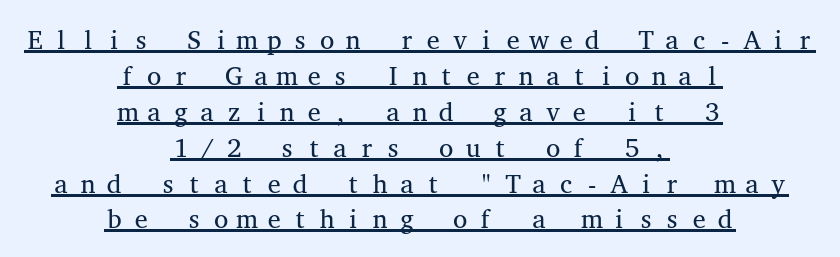
Unlike italic type, these characters show no tilt at all. Teacher's note: observe the equal gaps on both sides — that is centered alignment. No heavy texture on the line: the type isn't bold. Loose tracking; the words dissolve into strings of separated letters.
